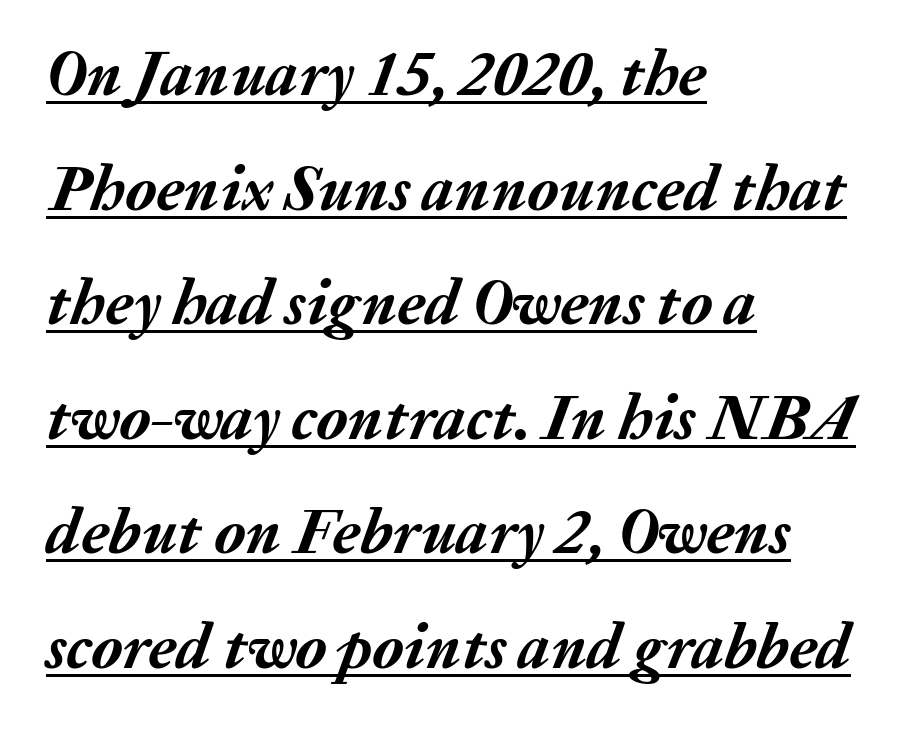
The compositor pushed each line to the left boundary. Stroke thickness is high; the sample reads as a true bold. Here the glyphs are tracked normally, forming tight word shapes. Tall strokes in this sample are angled rather than plumb. Has an underline been added? It has. These lines are rendered in a variable-pitch font.
